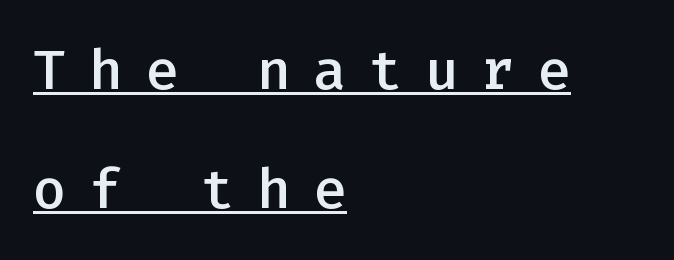
{"serif": "no", "italic": "no", "bold": "semi", "weight": "semibold", "width": "normal", "stroke_contrast": "low", "x_height": "medium", "monospaced": "yes", "underline": "yes", "align": "left", "line_spacing": "loose", "line_spacing_ratio": 2.12, "letter_spacing": "wide", "letter_spacing_em": 0.4, "glyph_px": 56}
